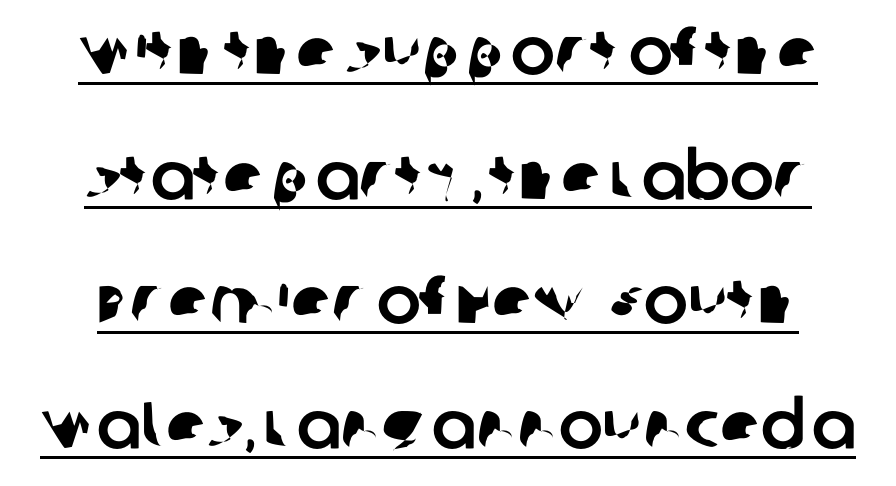
{"serif": "no", "width": "normal", "stroke_contrast": "low", "x_height": "large", "monospaced": "no", "underline": "yes", "line_spacing_ratio": 1.89, "letter_spacing": "normal", "letter_spacing_em": 0.0, "glyph_px": 66}
